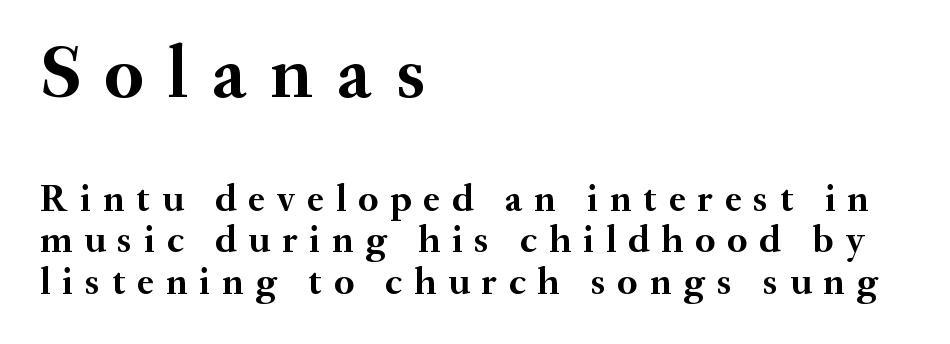
The image shows 75 px semibold serif type, upright; set left-aligned, tight line spacing (1.09x), unusually wide letter spacing (+0.32 em), not underlined; the first (top) block is 1.97x larger; medium stroke contrast and a small x-height.
